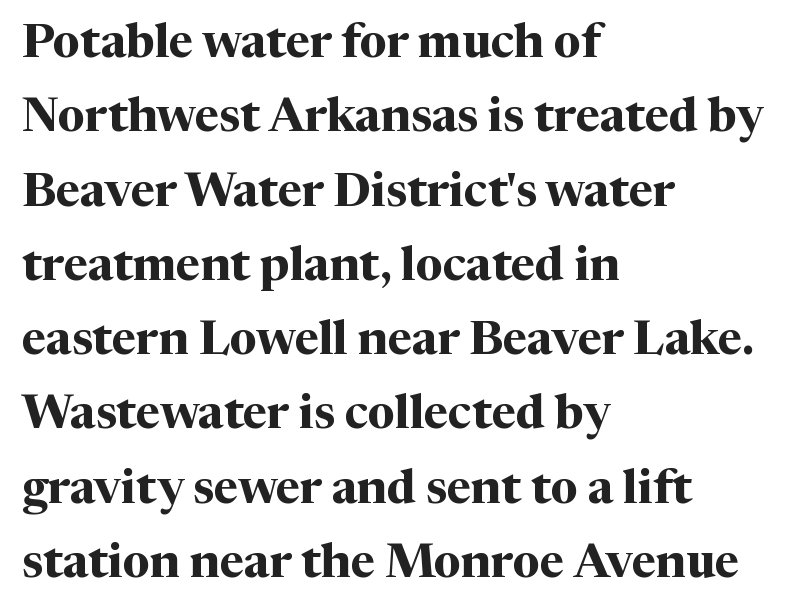
The image shows 47 px bold serif type, upright; set left-aligned, normal line spacing (1.58x), normal letter spacing, not underlined; medium stroke contrast and a medium x-height.
